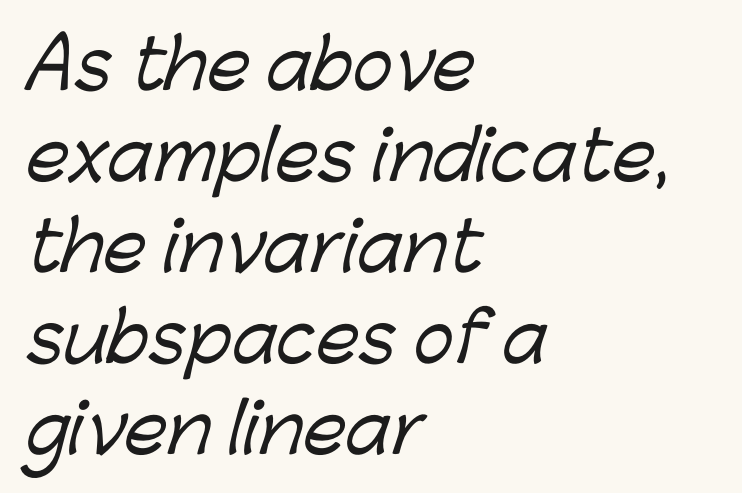
Letters rest on an invisible, unmarked baseline. Leftover space on each line is placed entirely after the last word. The tracking reads as untouched default to a designer's eye. The line-height multiplier appears to be the usual default.
